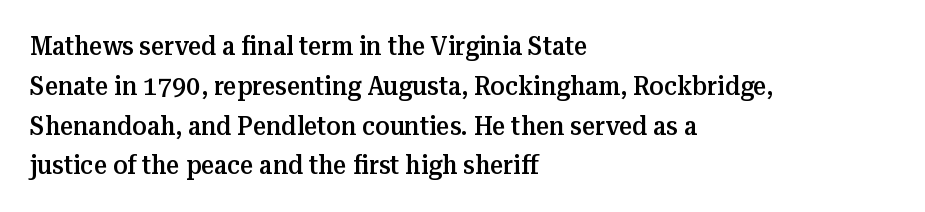
Ordinary non-slanted type is in use. Reading down the block, your eye returns to a fixed left position each line. These lines sit exactly where default settings would place them. Check the space under the baseline: it is left empty.
